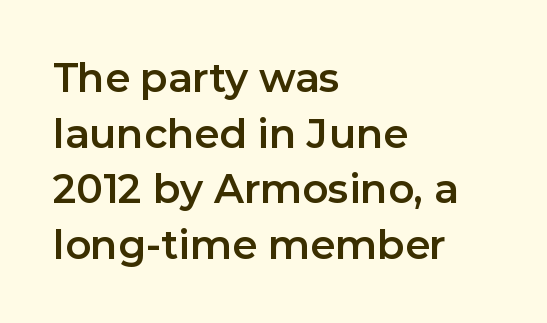
Q: Is the text italic (slanted)? A: No, it is upright.
Q: Is the typeface a serif or a sans-serif typeface? A: Sans-serif.
Q: Is the text underlined? A: No.
Q: How is the paragraph aligned? A: Left-aligned.
Q: Is the spacing between letters normal or unusually wide? A: Normal.
Q: Is the spacing between lines tight, normal or loose? A: Normal.
Q: Width (condensed, normal, or wide)? A: Normal.
Q: Stroke contrast? A: Low.
Q: x-height? A: Medium.
Q: Monospaced? A: No.
